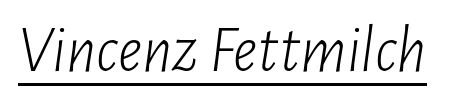
The image shows 66 px light, condensed type, italic (leaning right); set normal letter spacing, underlined; low stroke contrast and a medium x-height.
